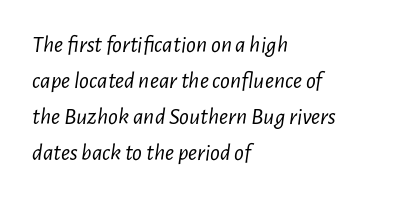
{"italic": "yes", "lean": "right", "slant_degrees": 7, "bold": "no", "underline": "no", "align": "left", "line_spacing": "normal", "line_spacing_ratio": 1.5, "letter_spacing": "normal", "letter_spacing_em": 0.0, "glyph_px": 24}
